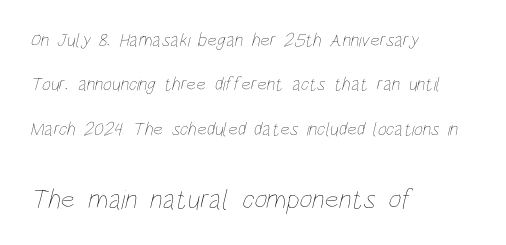
The image shows 28 px thin, condensed type; set left-aligned, loose line spacing (2.33x), normal letter spacing, not underlined; the second (bottom) block is 1.47x larger; low stroke contrast and a large x-height.
